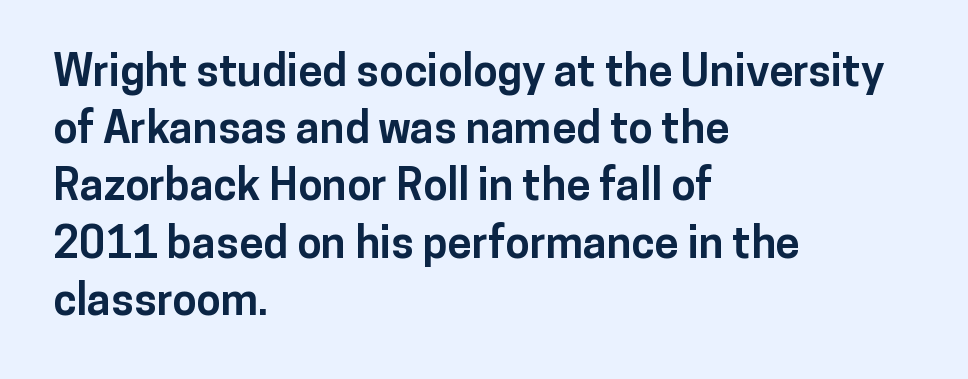
{"serif": "no", "italic": "no", "bold": "yes", "weight": "bold", "width": "normal", "stroke_contrast": "low", "x_height": "medium", "monospaced": "no", "underline": "no", "align": "left", "line_spacing": "normal", "line_spacing_ratio": 1.3, "letter_spacing": "normal", "letter_spacing_em": 0.0, "glyph_px": 44}
